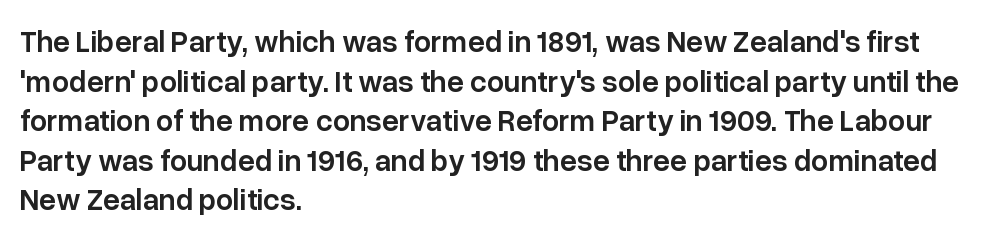
Q: Is the text bold? A: Semi-bold.
Q: Is the text italic (slanted)? A: No, it is upright.
Q: Is the typeface a serif or a sans-serif typeface? A: Sans-serif.
Q: Is the text underlined? A: No.
Q: How is the paragraph aligned? A: Left-aligned.
Q: Is the spacing between letters normal or unusually wide? A: Normal.
Q: Is the spacing between lines tight, normal or loose? A: Normal.
Q: Width (condensed, normal, or wide)? A: Normal.
Q: Stroke contrast? A: Low.
Q: x-height? A: Medium.
Q: Monospaced? A: No.
